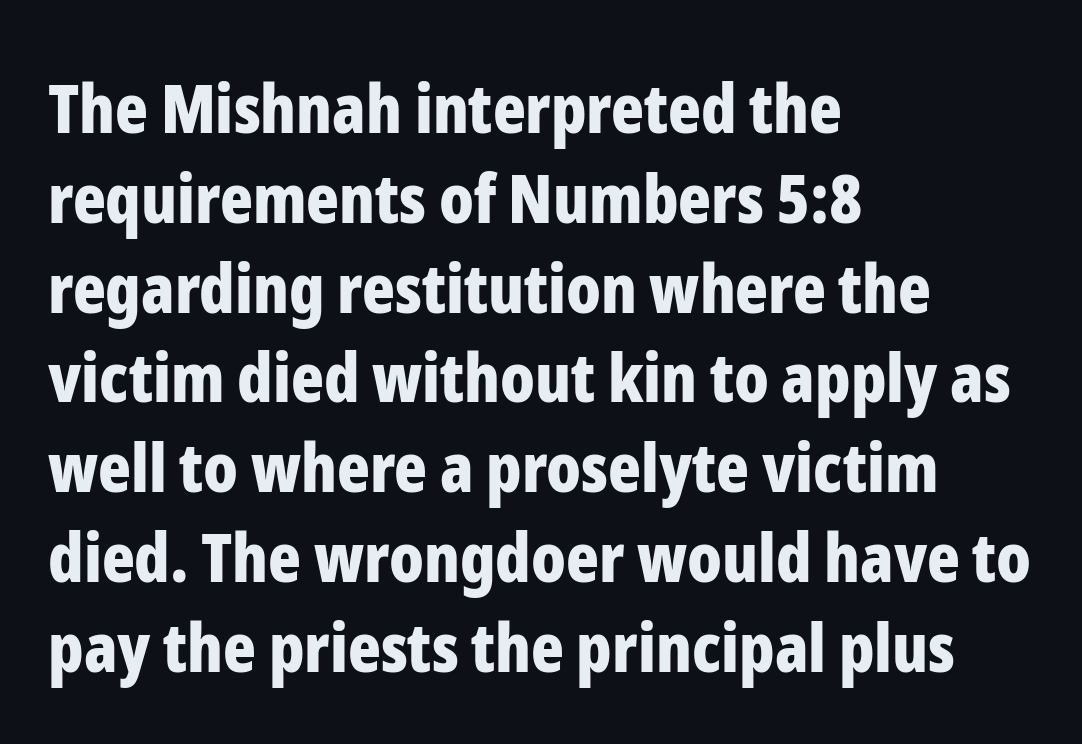
{"serif": "no", "italic": "no", "bold": "yes", "weight": "bold", "width": "condensed", "stroke_contrast": "low", "x_height": "medium", "monospaced": "no", "underline": "no", "align": "left", "line_spacing": "normal", "line_spacing_ratio": 1.32, "letter_spacing": "normal", "letter_spacing_em": 0.0, "glyph_px": 68}
